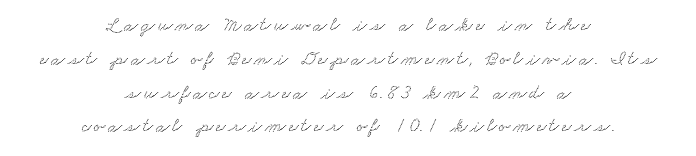
The image shows 20 px text type; set centered, normal line spacing (1.69x), not underlined.
